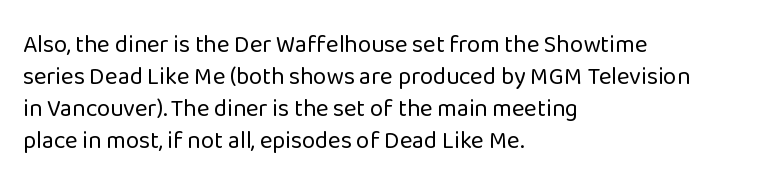
The image shows 24 px text type, upright; set left-aligned, normal line spacing (1.33x), normal letter spacing, not underlined.
